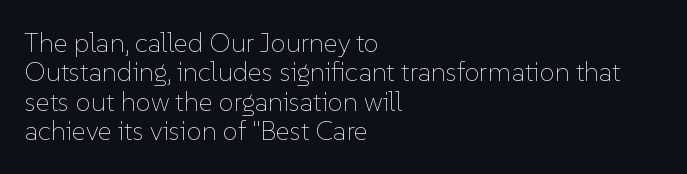
{"italic": "no", "bold": "no", "underline": "no", "align": "left", "line_spacing": "tight", "line_spacing_ratio": 1.09, "letter_spacing": "normal", "letter_spacing_em": 0.0, "glyph_px": 27}
